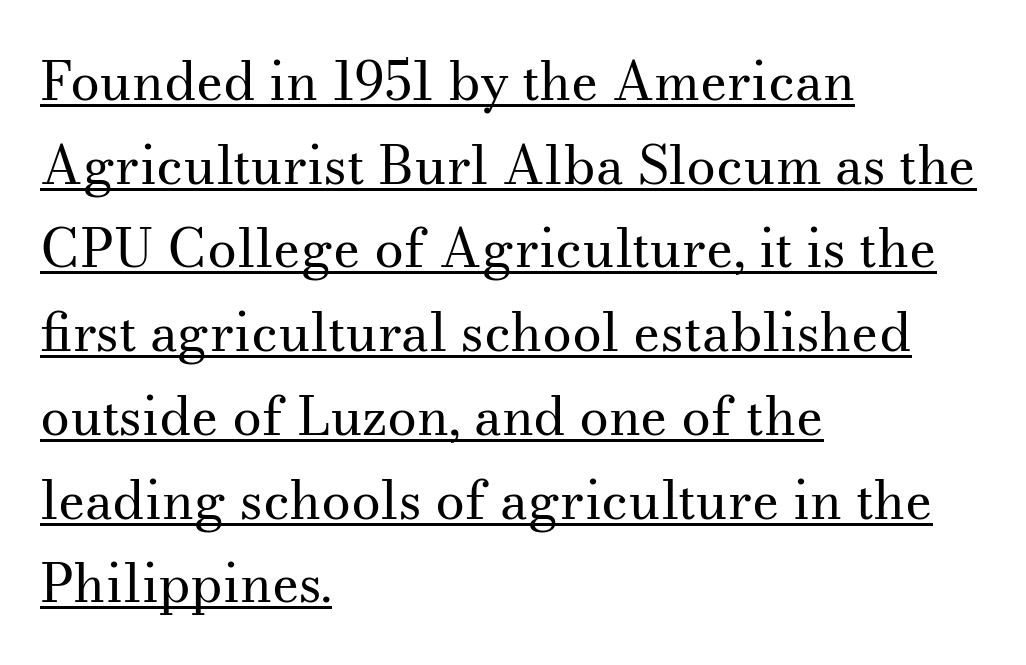
The image shows 53 px regular-weight serif type, upright; set left-aligned, normal line spacing (1.58x), normal letter spacing, underlined; medium stroke contrast and a small x-height.
